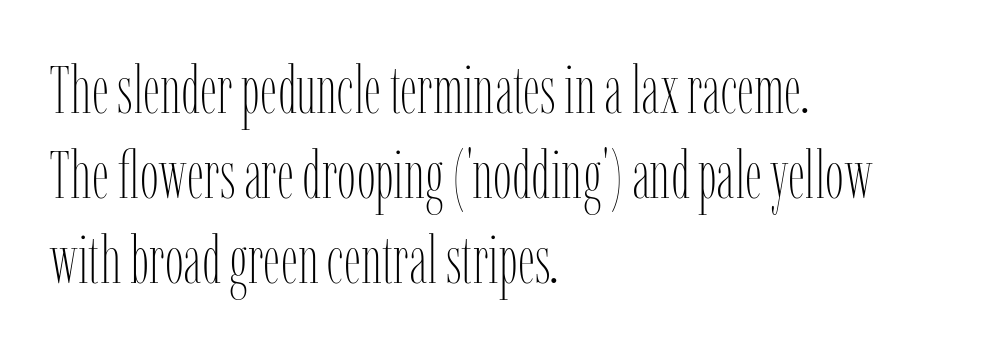
Q: Is the text bold? A: No.
Q: Is the text italic (slanted)? A: No, it is upright.
Q: Is the text underlined? A: No.
Q: How is the paragraph aligned? A: Left-aligned.
Q: Is the spacing between letters normal or unusually wide? A: Normal.
Q: Is the spacing between lines tight, normal or loose? A: Normal.
Q: Width (condensed, normal, or wide)? A: Condensed.
Q: Stroke contrast? A: Low.
Q: x-height? A: Medium.
Q: Monospaced? A: No.
